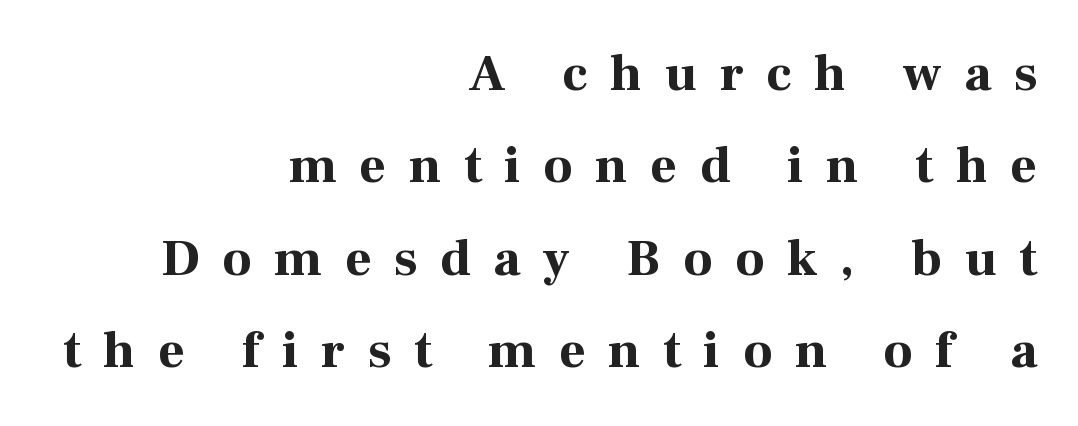
{"serif": "yes", "italic": "no", "bold": "yes", "weight": "bold", "width": "normal", "stroke_contrast": "high", "x_height": "medium", "monospaced": "no", "underline": "no", "align": "right", "line_spacing_ratio": 1.81, "letter_spacing": "wide", "letter_spacing_em": 0.45, "glyph_px": 51}
